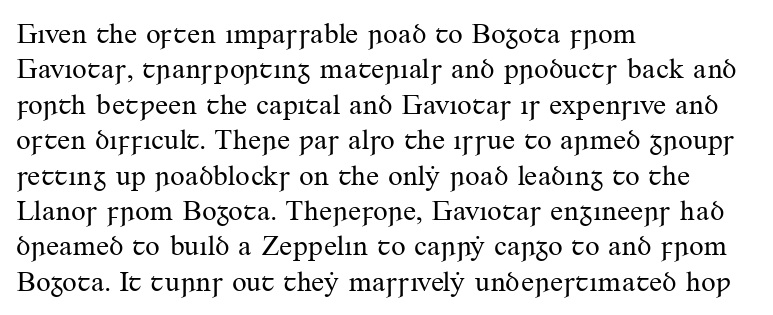
You could not count columns in this text — the font is proportionally spaced. This reads as an unemphasized weight, regular at the heaviest. Nope, not italic — everything's standing straight. The font family rendered here belongs to the serif group. Letters rest on an invisible, unmarked baseline.
